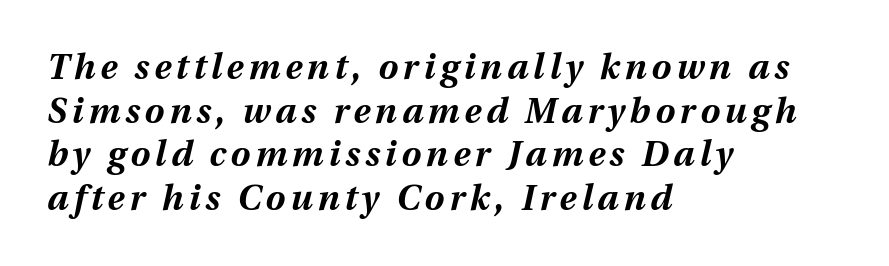
{"italic": "yes", "lean": "right", "slant_degrees": 12, "bold": "yes", "weight": "bold", "width": "normal", "stroke_contrast": "medium", "x_height": "medium", "monospaced": "no", "underline": "no", "align": "left", "line_spacing": "normal", "line_spacing_ratio": 1.25, "glyph_px": 35}
